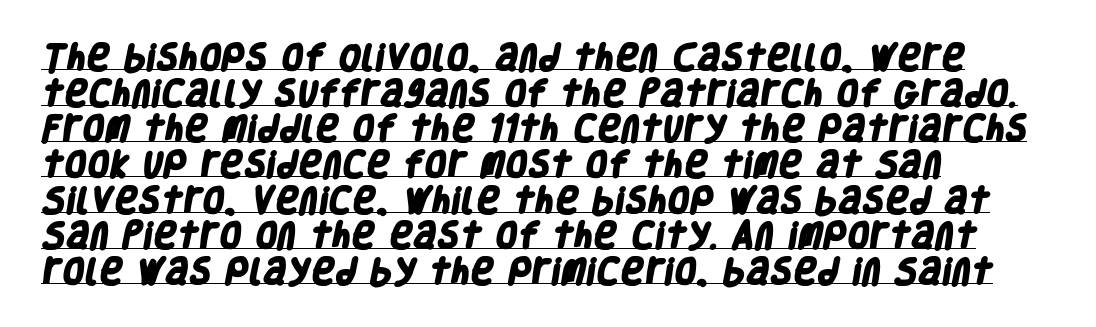
A typographer would call this underscored text. The typesetter chose a ragged-right arrangement here. The letters are bold, with thick, heavy strokes. How are the letters spaced? Ordinarily, with no added tracking.
